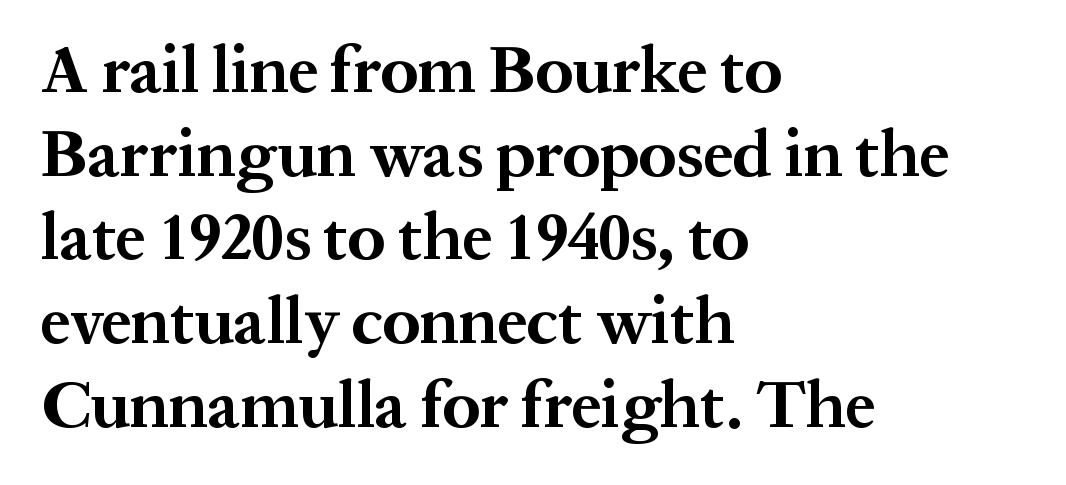
{"serif": "yes", "italic": "no", "bold": "yes", "weight": "bold", "width": "normal", "stroke_contrast": "medium", "x_height": "medium", "monospaced": "no", "underline": "no", "align": "left", "line_spacing": "normal", "line_spacing_ratio": 1.25, "letter_spacing": "normal", "letter_spacing_em": 0.0, "glyph_px": 67}
